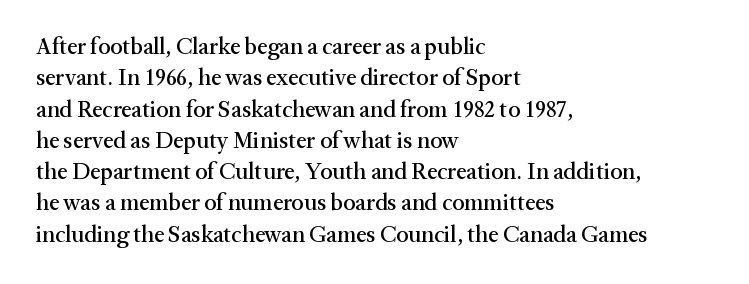
The image shows 23 px text type, upright; set left-aligned, normal line spacing (1.36x), normal letter spacing, not underlined.
